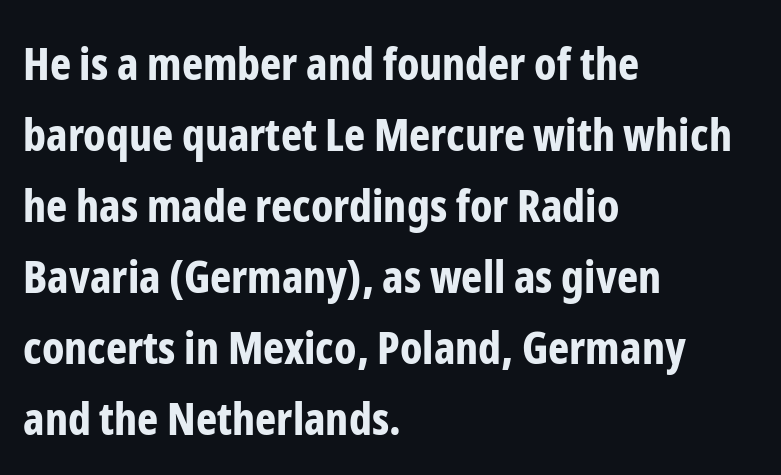
The image shows 45 px bold, condensed sans-serif type, upright; set left-aligned, normal line spacing (1.58x), normal letter spacing, not underlined; low stroke contrast and a medium x-height.
